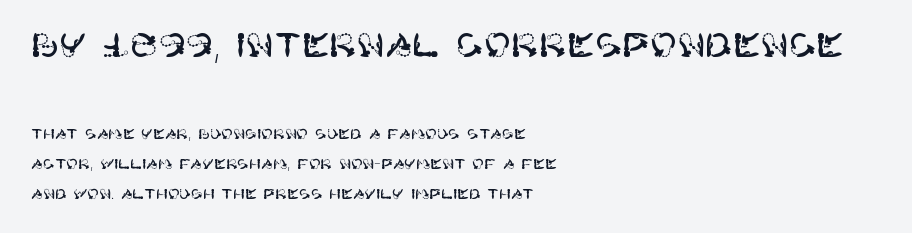
The compositor pushed each line to the left boundary. Descenders hang freely into open space. Which chunk is bigger? The first one — the top block dwarfs the bottom. Each letter's strokes conclude bluntly, with no projecting serifs. A great deal of white space separates one row of letters from the next. Nothing unusual about the tracking: characters are spaced as the font intends.
